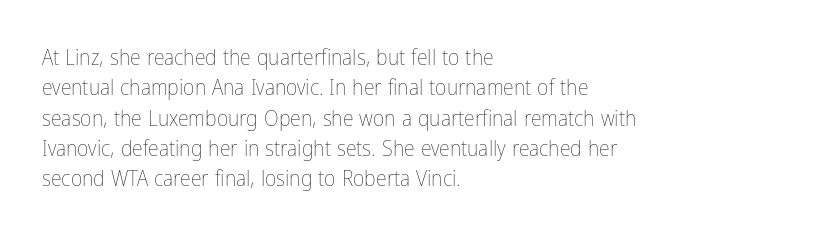
The image shows 22 px text type, upright; set left-aligned, normal line spacing (1.38x), normal letter spacing, not underlined.
